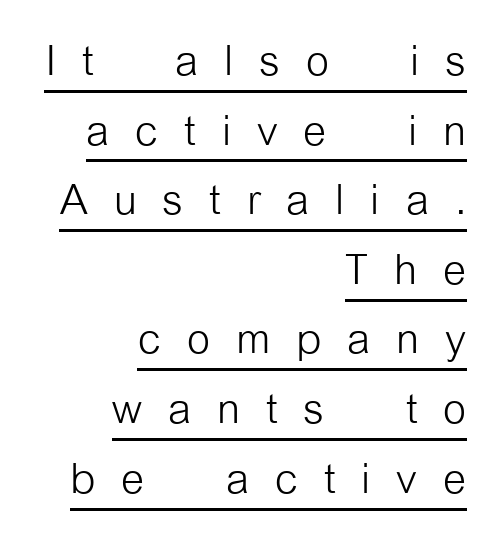
These lines are set flush right with a ragged left edge. Decoration check: the copy is underlined. Nope, not italic — everything's standing straight. Character widths vary here, with narrow letters taking less room than wide ones. Each letter's strokes conclude bluntly, with no projecting serifs. No letter is thick-stroked: the sample isn't bold.
